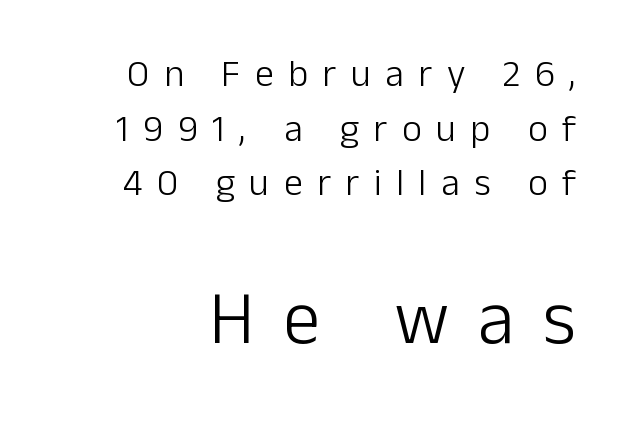
Q: Is the text bold? A: No.
Q: Is the text italic (slanted)? A: No, it is upright.
Q: Is the typeface a serif or a sans-serif typeface? A: Sans-serif.
Q: Is the text underlined? A: No.
Q: Is the spacing between letters normal or unusually wide? A: Unusually wide.
Q: Is the spacing between lines tight, normal or loose? A: Normal.
Q: Which block of text is set in a larger size, the first (top) or the second (bottom)? A: The second (bottom) one.
Q: Width (condensed, normal, or wide)? A: Normal.
Q: Stroke contrast? A: Low.
Q: x-height? A: Medium.
Q: Monospaced? A: No.
